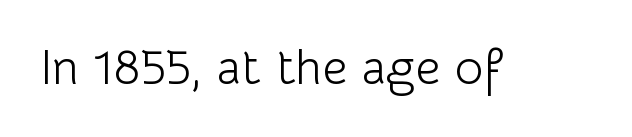
Ink coverage per letter is moderate at most. The glyphs are unaccompanied by any horizontal stroke below them. This is the regular roman posture of the typeface. Letter spacing: default.
